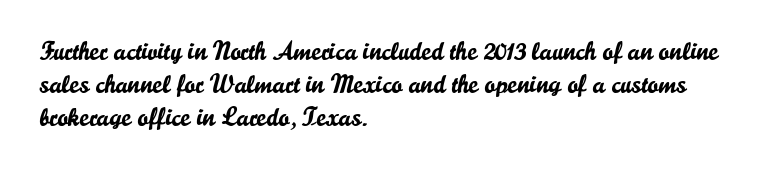
Each new line begins a customary step beneath the previous one. The passage shown is not underscored anywhere. Casual observation: everything's shoved over to the left.
